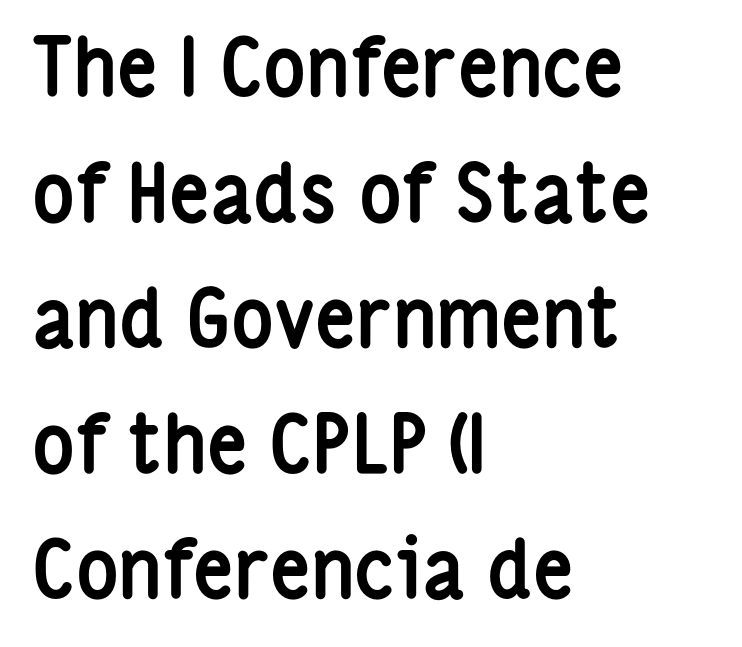
{"serif": "no", "italic": "no", "bold": "yes", "weight": "semibold", "width": "condensed", "stroke_contrast": "low", "x_height": "medium", "monospaced": "no", "underline": "no", "align": "left", "line_spacing": "normal", "line_spacing_ratio": 1.57, "letter_spacing": "normal", "letter_spacing_em": 0.0, "glyph_px": 80}
